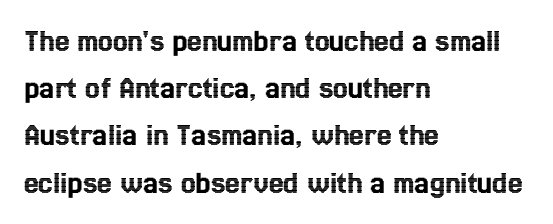
Rendered with straight, roman letterforms. If you drew a ruler down the left edge, every line would touch it. The tracking reads as untouched default to a designer's eye. Think of a printed novel: that variable character pitch is what you see here. Any mark beneath the type? The region is blank.
